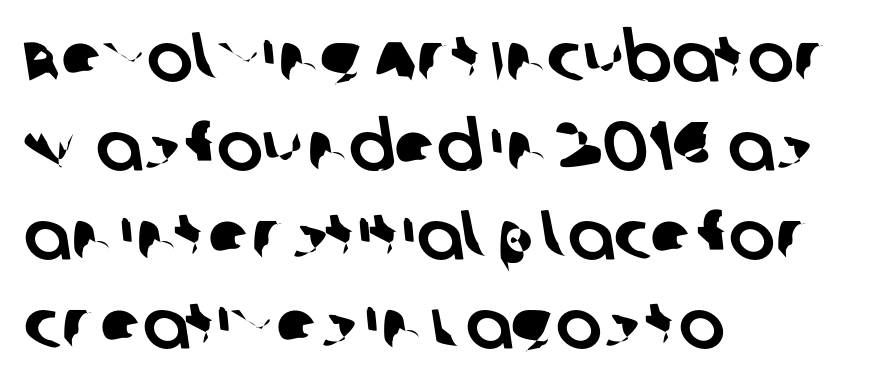
The image shows 69 px sans-serif type; set left-aligned, normal line spacing (1.29x), normal letter spacing, not underlined; low stroke contrast and a large x-height.
